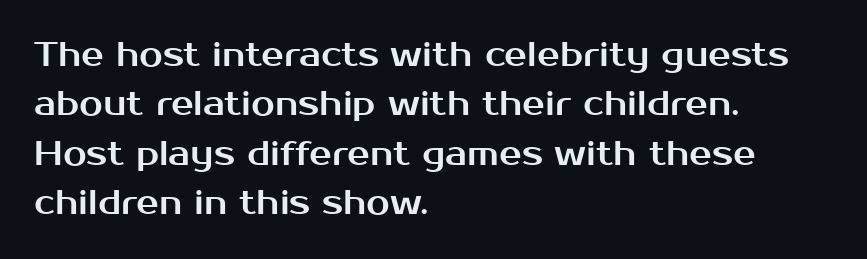
The image shows 34 px sans-serif type, upright; set left-aligned, normal line spacing (1.45x), normal letter spacing, not underlined; medium stroke contrast and a medium x-height.
